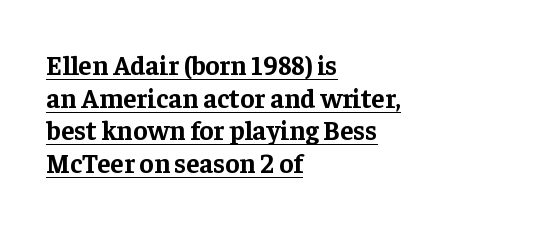
The image shows 27 px bold type, upright; set left-aligned, line spacing 1.21x, normal letter spacing, underlined.
